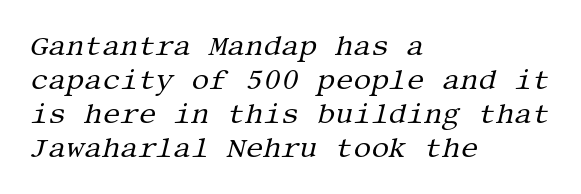
Q: Is the text bold? A: No.
Q: Is the text italic (slanted)? A: Yes, it leans right by about 13 degrees.
Q: Is the typeface a serif or a sans-serif typeface? A: Serif.
Q: Is the text underlined? A: No.
Q: How is the paragraph aligned? A: Left-aligned.
Q: Is the spacing between letters normal or unusually wide? A: Normal.
Q: Width (condensed, normal, or wide)? A: Normal.
Q: Stroke contrast? A: Medium.
Q: x-height? A: Large.
